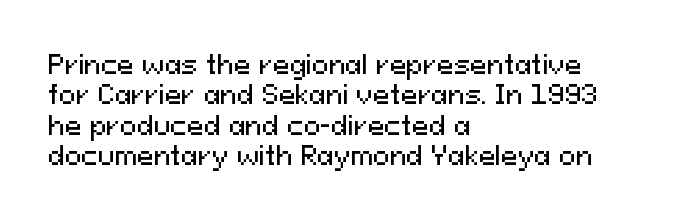
{"italic": "no", "underline": "no", "align": "left", "line_spacing_ratio": 1.22, "letter_spacing": "normal", "letter_spacing_em": 0.0, "glyph_px": 25}
